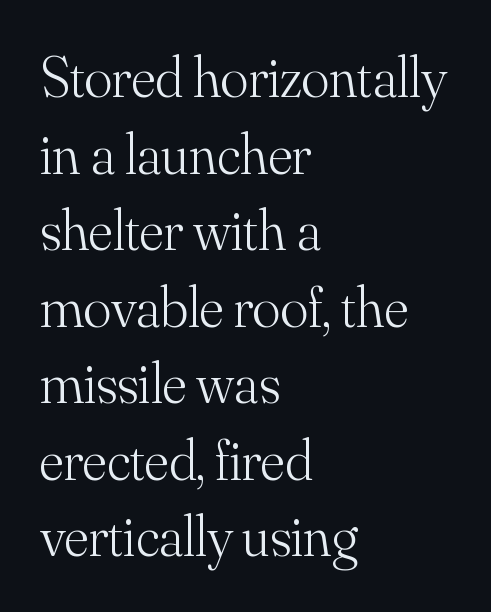
Q: Is the text bold? A: No.
Q: Is the text italic (slanted)? A: No, it is upright.
Q: Is the typeface a serif or a sans-serif typeface? A: Serif.
Q: Is the text underlined? A: No.
Q: How is the paragraph aligned? A: Left-aligned.
Q: Is the spacing between letters normal or unusually wide? A: Normal.
Q: Is the spacing between lines tight, normal or loose? A: Normal.
Q: Width (condensed, normal, or wide)? A: Normal.
Q: Stroke contrast? A: Medium.
Q: x-height? A: Small.
Q: Monospaced? A: No.
